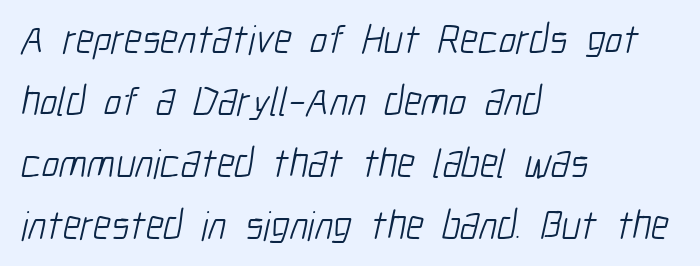
{"serif": "no", "bold": "no", "weight": "light", "width": "condensed", "stroke_contrast": "low", "x_height": "medium", "monospaced": "no", "underline": "no", "align": "left", "line_spacing": "normal", "line_spacing_ratio": 1.51, "letter_spacing": "normal", "letter_spacing_em": 0.0, "glyph_px": 41}
